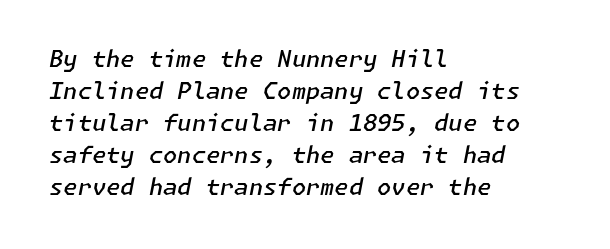
How would I describe the line gaps? Plain and ordinary. Teacher's note: observe the even left margin — that is flush-left alignment. Look at the stroke-to-counter ratio: somewhat heavy, a semibold. Between one letter and the next there's only the usual sliver of space.
